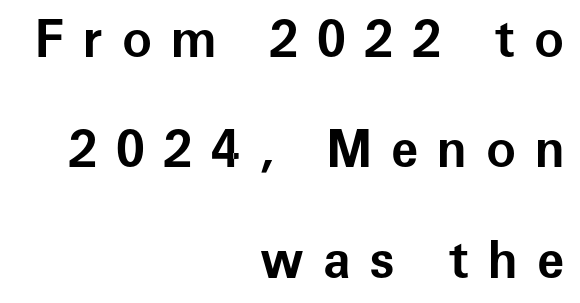
Examine the stroke ends and you'll find no serifs. Vertical strokes here are truly vertical. The lines are spread far apart with generous leading. The rendering uses natural spacing where letterforms have individual widths.
